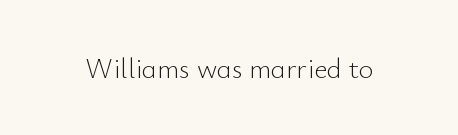
{"serif": "no", "italic": "no", "bold": "no", "weight": "light", "width": "normal", "stroke_contrast": "low", "x_height": "small", "monospaced": "no", "underline": "no", "letter_spacing": "normal", "letter_spacing_em": 0.0, "glyph_px": 28}
